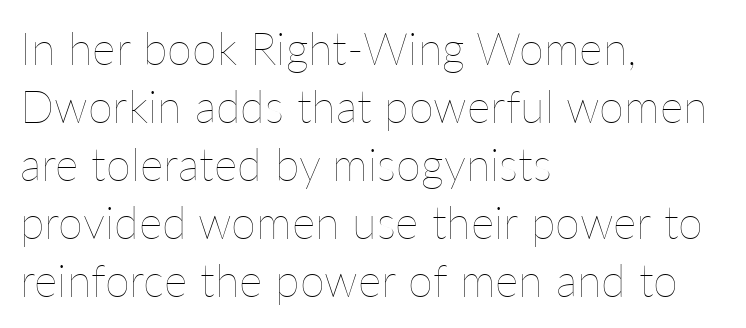
Q: Is the text bold? A: No.
Q: Is the text italic (slanted)? A: No, it is upright.
Q: Is the text underlined? A: No.
Q: How is the paragraph aligned? A: Left-aligned.
Q: Is the spacing between letters normal or unusually wide? A: Normal.
Q: Is the spacing between lines tight, normal or loose? A: Normal.
Q: Width (condensed, normal, or wide)? A: Normal.
Q: Stroke contrast? A: Low.
Q: x-height? A: Medium.
Q: Monospaced? A: No.
